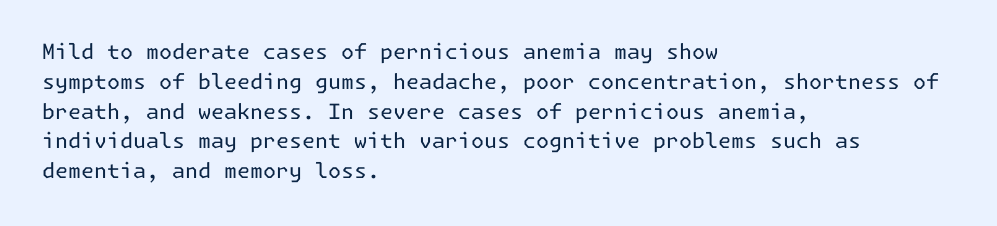
Q: Is the text bold? A: No.
Q: Is the text italic (slanted)? A: No, it is upright.
Q: Is the text underlined? A: No.
Q: How is the paragraph aligned? A: Left-aligned.
Q: Is the spacing between letters normal or unusually wide? A: Normal.
Q: Is the spacing between lines tight, normal or loose? A: Normal.
